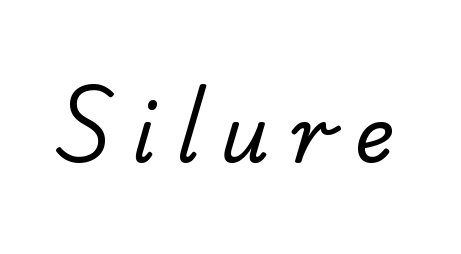
The image shows 76 px regular-weight type; set unusually wide letter spacing (+0.28 em), not underlined; low stroke contrast and a small x-height.
